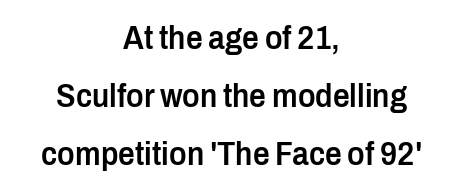
The image shows 33 px semibold, condensed sans-serif type, upright; set centered, line spacing 1.76x, normal letter spacing, not underlined; low stroke contrast and a medium x-height.
